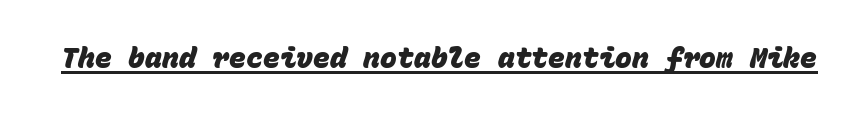
The image shows 28 px heavy sans-serif type, monospaced; set normal letter spacing, underlined; low stroke contrast and a large x-height.
